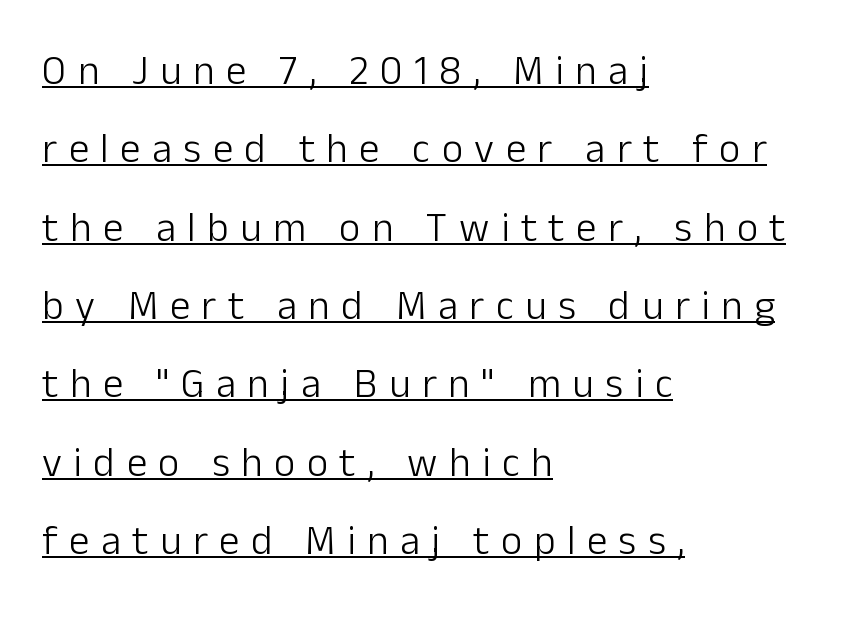
The face used here is proportionally spaced, like ordinary book or web type. Decoration check: the copy is underlined. Leading: increased. Classification — sans serif. Horizontal alignment here is leftward, the default for most running prose. Compared with a typical body face, this is equally light or lighter still.
